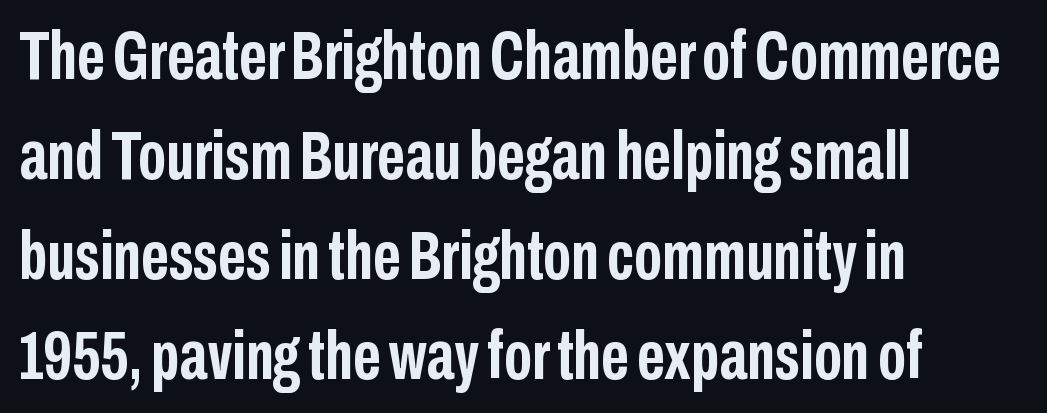
The image shows 68 px semibold, condensed sans-serif type, upright; set left-aligned, normal line spacing (1.47x), normal letter spacing, not underlined; low stroke contrast and a medium x-height.
